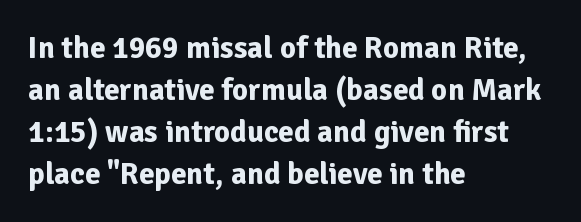
The image shows 31 px bold sans-serif type, upright; set left-aligned, normal line spacing (1.35x), normal letter spacing, not underlined; low stroke contrast and a medium x-height.
